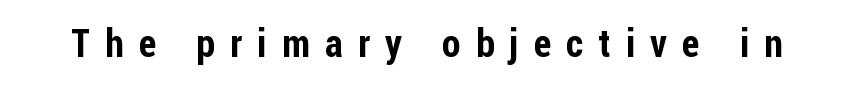
This sample has the flowing, uneven cadence of proportional lettering. The horizontal fit of the characters is loose and conspicuously gappy. Each row of text sits above clean, open space. The passage shown is typeset with a sans-serif family. Posture: straight, roman, zero tilt.
